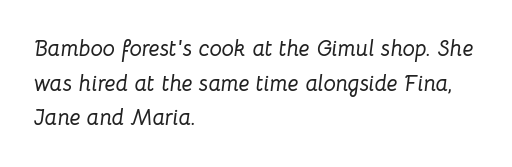
Plain, unruled lines of type. Horizontal alignment here is leftward, the default for most running prose. Would a proofreader flag this as italicized? Yes. The leading is moderate, giving the passage an even texture.
